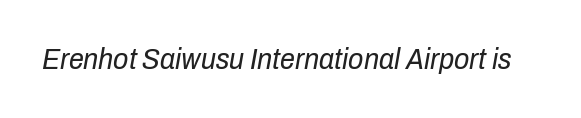
Q: Is the text bold? A: No.
Q: Is the text italic (slanted)? A: Yes, it leans right by about 10 degrees.
Q: Is the text underlined? A: No.
Q: Is the spacing between letters normal or unusually wide? A: Normal.
Q: Width (condensed, normal, or wide)? A: Condensed.
Q: Stroke contrast? A: Low.
Q: x-height? A: Medium.
Q: Monospaced? A: No.
